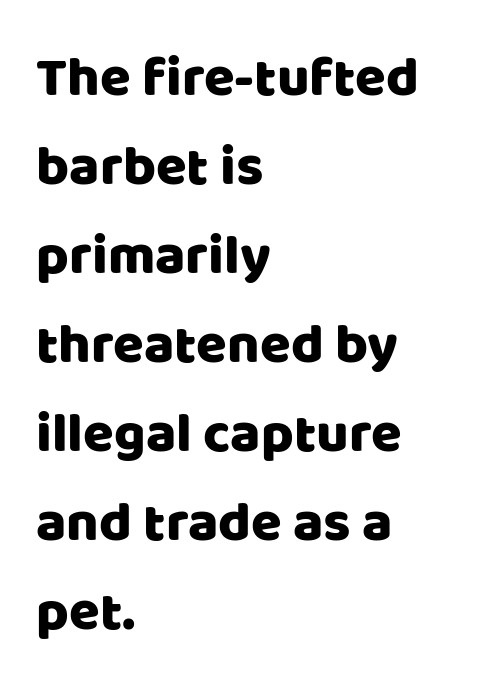
The string is rendered with underlining switched off. These lines are rendered in a variable-pitch font. Rendered with straight, roman letterforms. The rendering uses a moderate line-height, typical for paragraphs. Line starts are locked; line ends wander.
